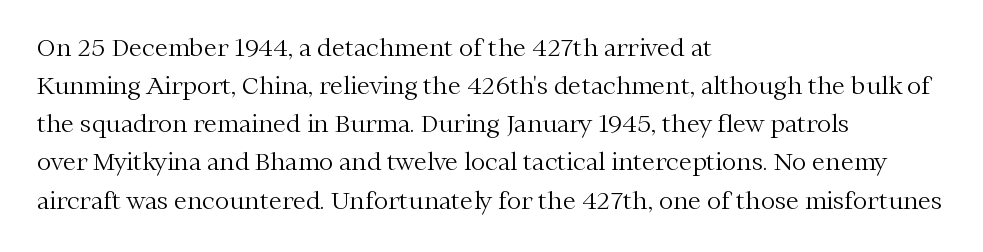
Q: Is the text bold? A: No.
Q: Is the text italic (slanted)? A: No, it is upright.
Q: Is the text underlined? A: No.
Q: How is the paragraph aligned? A: Left-aligned.
Q: Is the spacing between letters normal or unusually wide? A: Normal.
Q: Is the spacing between lines tight, normal or loose? A: Normal.
